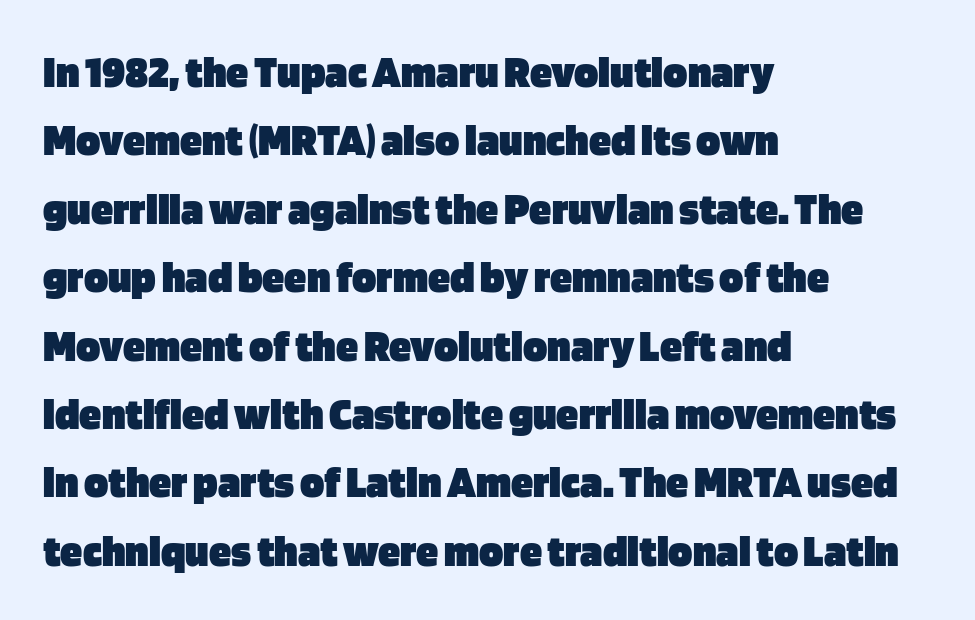
The image shows 45 px heavy sans-serif type, upright; set left-aligned, normal line spacing (1.52x), normal letter spacing, not underlined; low stroke contrast and a large x-height.
